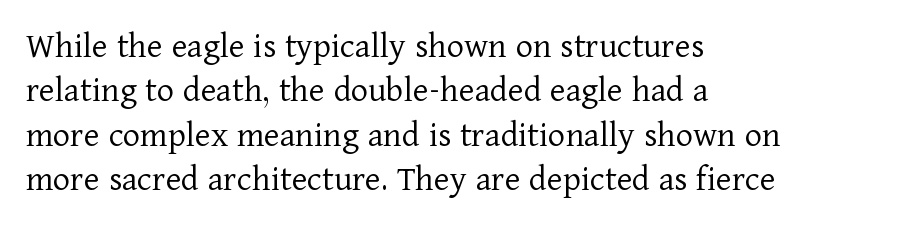
Little horizontal feet cap the strokes, marking this as serif type. Counters stay open thanks to moderate or lighter strokes. Think of a printed novel: that variable character pitch is what you see here. Italic? Not at all — the glyphs are vertical. Descender tails drop into unmarked territory. The rendering keeps characters at their native spacing.
